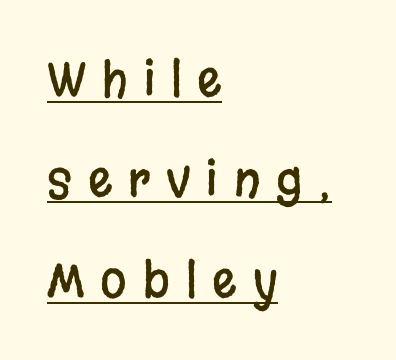
{"serif": "no", "italic": "no", "width": "condensed", "stroke_contrast": "low", "x_height": "large", "monospaced": "no", "underline": "yes", "align": "left", "line_spacing": "loose", "line_spacing_ratio": 2.09, "letter_spacing": "wide", "letter_spacing_em": 0.33, "glyph_px": 48}
